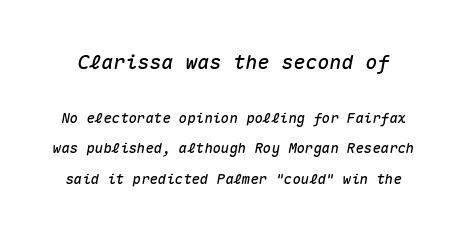
The image shows 20 px text type, italic (leaning right); set loose line spacing (2.19x), normal letter spacing, not underlined; the first (top) block is 1.43x larger.
